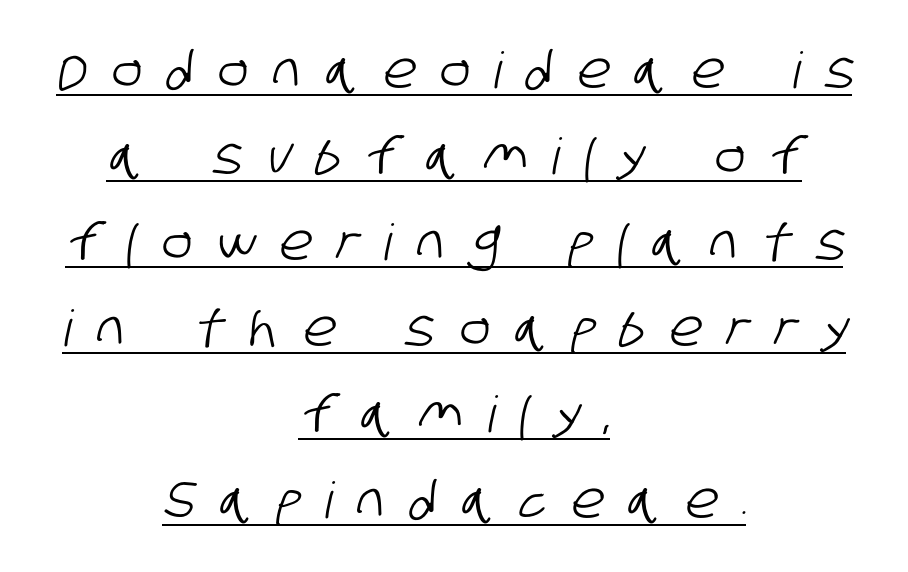
The image shows 50 px condensed sans-serif type; set centered, line spacing 1.72x, unusually wide letter spacing (+0.5 em), underlined; low stroke contrast and a large x-height.
